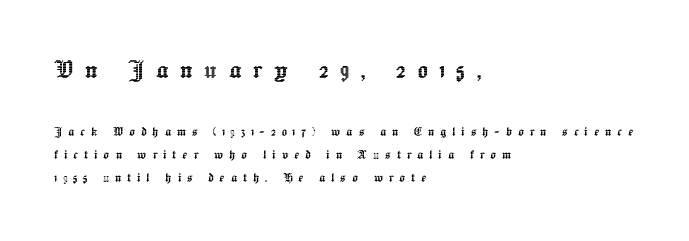
The image shows 30 px text type, upright; set left-aligned, normal line spacing (1.54x), unusually wide letter spacing (+0.39 em), not underlined; the first (top) block is 2.0x larger; a medium x-height.
